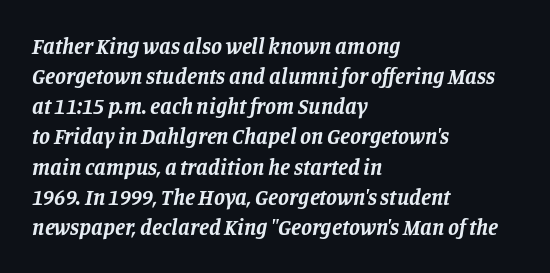
The image shows 22 px bold type, italic (leaning right); set left-aligned, normal line spacing (1.37x), normal letter spacing, not underlined.
